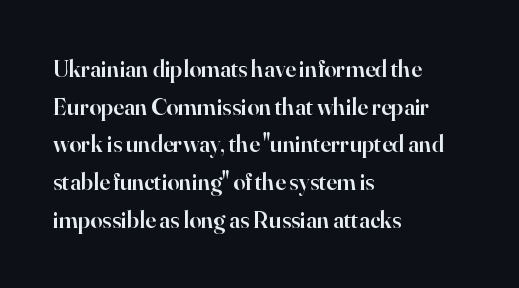
Q: Is the text bold? A: Semi-bold.
Q: Is the text italic (slanted)? A: No, it is upright.
Q: Is the text underlined? A: No.
Q: How is the paragraph aligned? A: Left-aligned.
Q: Is the spacing between letters normal or unusually wide? A: Normal.
Q: Is the spacing between lines tight, normal or loose? A: Normal.
